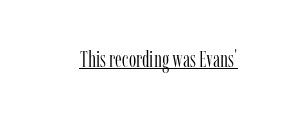
The image shows 23 px text type, upright; set normal letter spacing, underlined.
